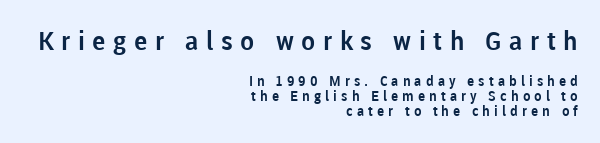
Q: Is the text italic (slanted)? A: No, it is upright.
Q: Is the text underlined? A: No.
Q: How is the paragraph aligned? A: Right-aligned.
Q: Is the spacing between letters normal or unusually wide? A: Unusually wide.
Q: Is the spacing between lines tight, normal or loose? A: Tight.
Q: Which block of text is set in a larger size, the first (top) or the second (bottom)? A: The first (top) one.
